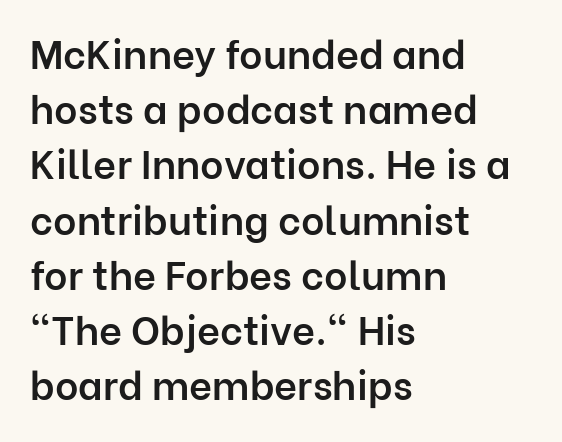
Q: Is the text bold? A: Semi-bold.
Q: Is the text italic (slanted)? A: No, it is upright.
Q: Is the typeface a serif or a sans-serif typeface? A: Sans-serif.
Q: Is the text underlined? A: No.
Q: How is the paragraph aligned? A: Left-aligned.
Q: Is the spacing between letters normal or unusually wide? A: Normal.
Q: Is the spacing between lines tight, normal or loose? A: Normal.
Q: Width (condensed, normal, or wide)? A: Normal.
Q: Stroke contrast? A: Low.
Q: x-height? A: Medium.
Q: Monospaced? A: No.
